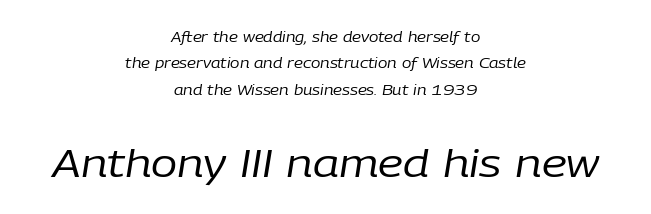
The image shows 39 px regular-weight type, italic (leaning right); set centered, line spacing 1.89x, normal letter spacing, not underlined; the second (bottom) block is 2.79x larger; low stroke contrast and a medium x-height.
